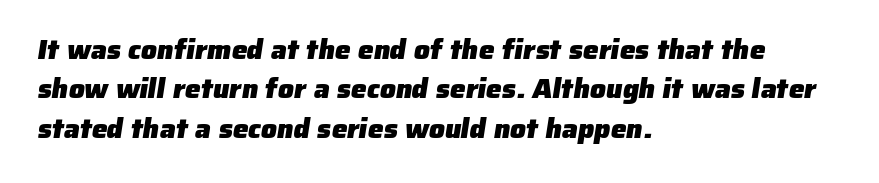
The image shows 28 px heavy sans-serif type; set left-aligned, normal line spacing (1.41x), normal letter spacing, not underlined; low stroke contrast and a medium x-height.
